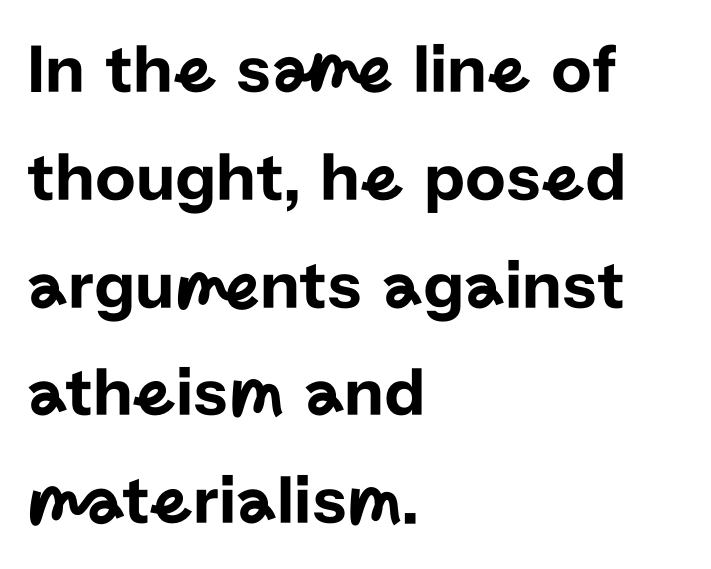
Each line starts at the same left margin while the right side varies. The tracking reads as untouched default to a designer's eye. Think of a printed novel: that variable character pitch is what you see here. Look at the bottom of the vertical strokes: they stop flat, with no serifs. The font's upright variant was chosen for this text.
